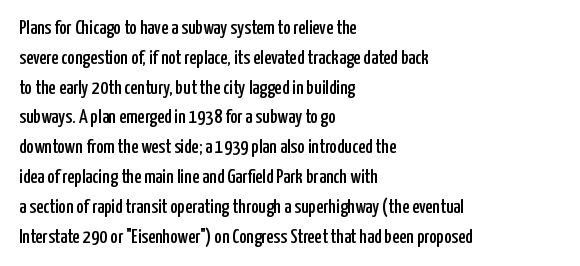
Q: Is the text italic (slanted)? A: No, it is upright.
Q: Is the text underlined? A: No.
Q: How is the paragraph aligned? A: Left-aligned.
Q: Is the spacing between letters normal or unusually wide? A: Normal.
Q: Is the spacing between lines tight, normal or loose? A: Normal.
